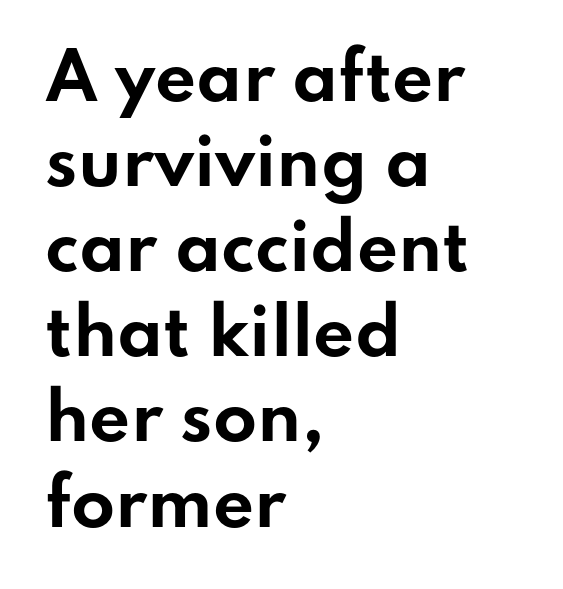
{"serif": "no", "italic": "no", "bold": "yes", "weight": "bold", "width": "wide", "stroke_contrast": "low", "x_height": "small", "monospaced": "no", "underline": "no", "align": "left", "line_spacing": "normal", "line_spacing_ratio": 1.33, "letter_spacing": "normal", "letter_spacing_em": 0.0, "glyph_px": 64}
